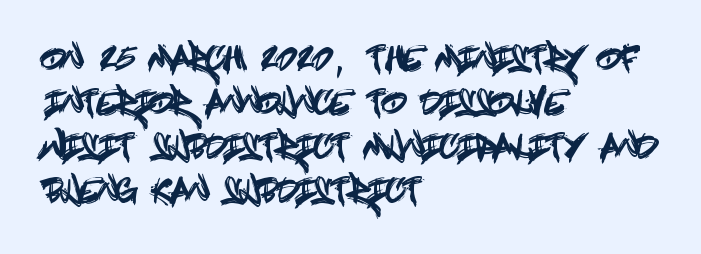
The image shows 32 px condensed sans-serif type; set left-aligned, normal line spacing (1.37x), normal letter spacing, not underlined; a large x-height.
